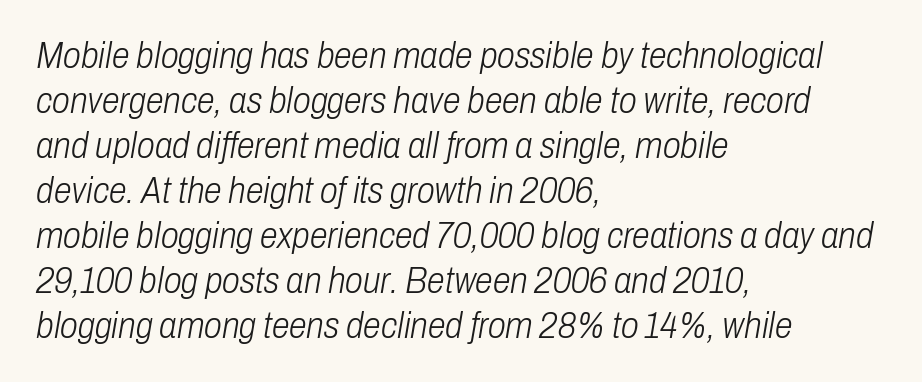
Every character sits at an angle, as italics do. No chunkiness to these letters — they're not bold. All the whitespace from short lines collects on the right. Evenly set lines give the paragraph a standard silhouette. Here the designer chose a conventional face with non-uniform glyph widths.
